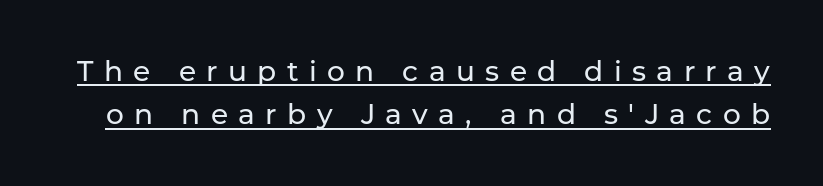
Ink coverage per letter is moderate at most. Here the glyphs are tracked loosely, breaking word shapes into spaced letters. The rendering uses natural spacing where letterforms have individual widths. The lettering is marked with a stroke running underneath it. The leading is moderate, giving the passage an even texture. The lettering holds an erect, upright posture throughout.
